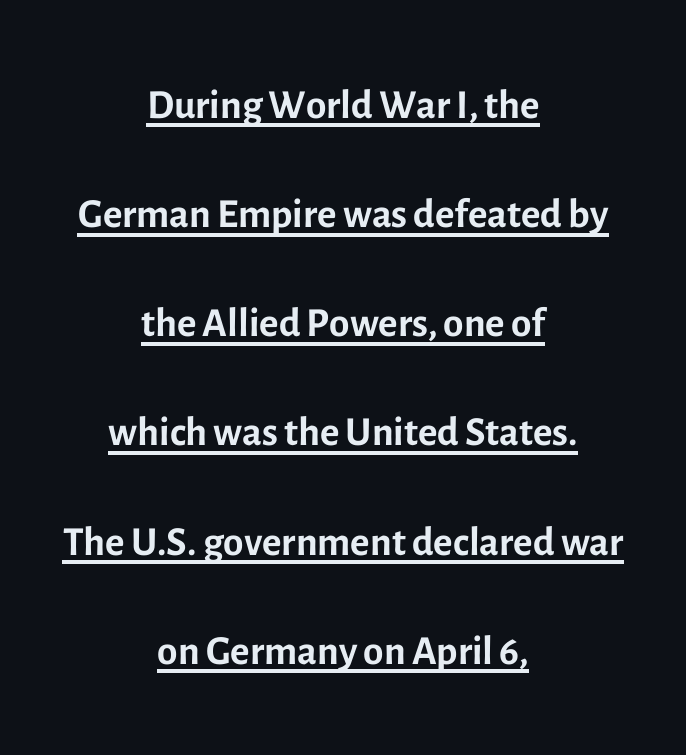
Characters follow at the spacing the type designer built in. Characters remain perfectly vertical along every line. The rendering positions every line midway between the sides. Decoration check: the copy is underlined. The characters display no serif detailing; their extremities are plain. This is not heavy type; no bold has been used.
